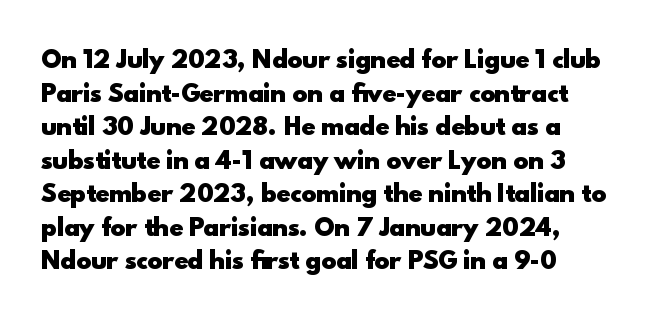
Q: Is the text bold? A: Yes.
Q: Is the text italic (slanted)? A: No, it is upright.
Q: Is the text underlined? A: No.
Q: Is the spacing between letters normal or unusually wide? A: Normal.
Q: Is the spacing between lines tight, normal or loose? A: Normal.
